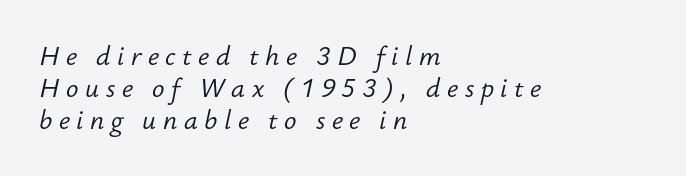
Unmarked baselines from the first word to the last. The passage shown leans; its letterforms are oblique. In terms of letterspacing, this is a distinctly airy, spread setting. Reading down the block, your eye returns to a fixed left position each line.
